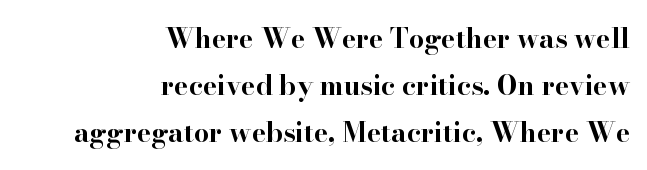
Q: Is the text bold? A: Yes.
Q: Is the text italic (slanted)? A: No, it is upright.
Q: Is the text underlined? A: No.
Q: How is the paragraph aligned? A: Right-aligned.
Q: Is the spacing between letters normal or unusually wide? A: Normal.
